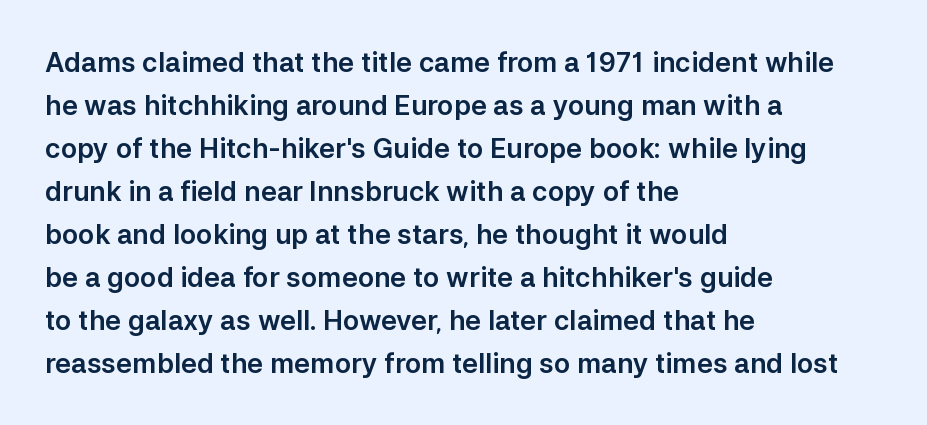
Notice how descenders clear the ascenders below comfortably — that's standard leading. Rendered with straight, roman letterforms. These lines keep a tight, regular rhythm from letter to letter. Only glyphs here, with clear space below each row. Line beginnings align vertically; line endings do not.
